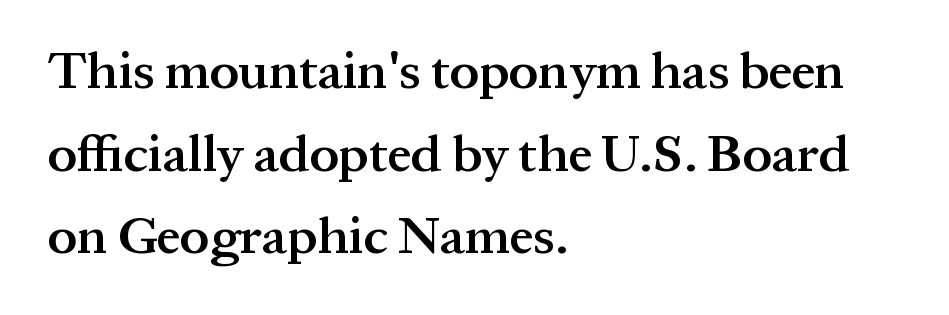
Q: Is the text bold? A: Semi-bold.
Q: Is the text italic (slanted)? A: No, it is upright.
Q: Is the typeface a serif or a sans-serif typeface? A: Serif.
Q: Is the text underlined? A: No.
Q: How is the paragraph aligned? A: Left-aligned.
Q: Is the spacing between letters normal or unusually wide? A: Normal.
Q: Is the spacing between lines tight, normal or loose? A: Normal.
Q: Width (condensed, normal, or wide)? A: Normal.
Q: Stroke contrast? A: Medium.
Q: x-height? A: Medium.
Q: Monospaced? A: No.
